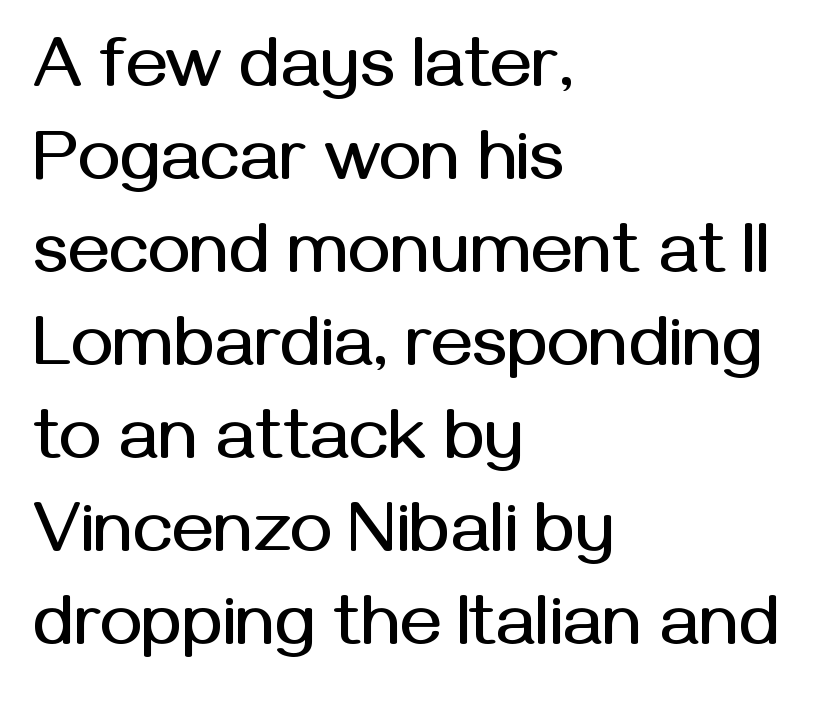
The image shows 71 px sans-serif type, upright; set left-aligned, normal line spacing (1.31x), normal letter spacing, not underlined; medium stroke contrast and a medium x-height.
